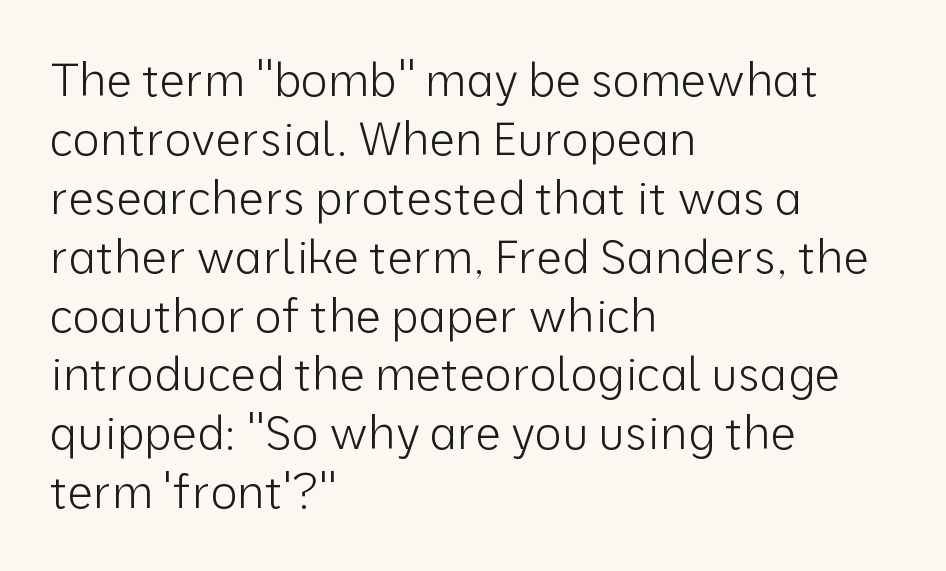
{"serif": "no", "italic": "no", "bold": "no", "weight": "light", "width": "normal", "stroke_contrast": "low", "x_height": "medium", "monospaced": "no", "underline": "no", "align": "left", "line_spacing": "normal", "line_spacing_ratio": 1.28, "letter_spacing": "normal", "letter_spacing_em": 0.0, "glyph_px": 46}
